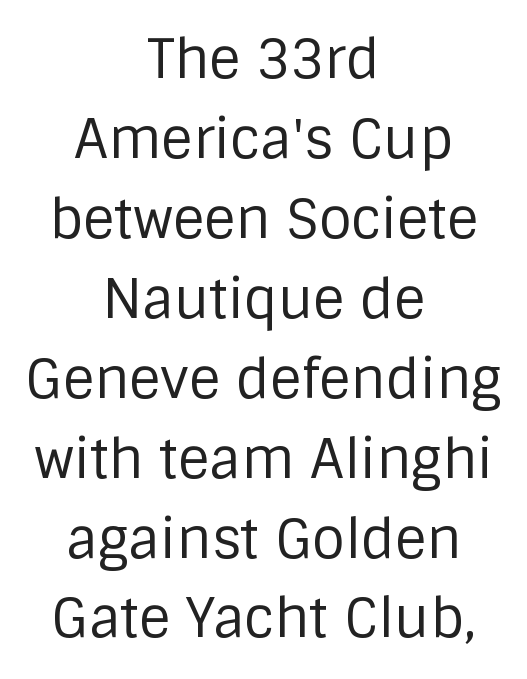
A centered setting, common on invitations and titles, is used for this passage. Think of a printed novel: that variable character pitch is what you see here. The words here are not underlined. Characters follow at the spacing the type designer built in. These lines were composed using upright roman letters.
